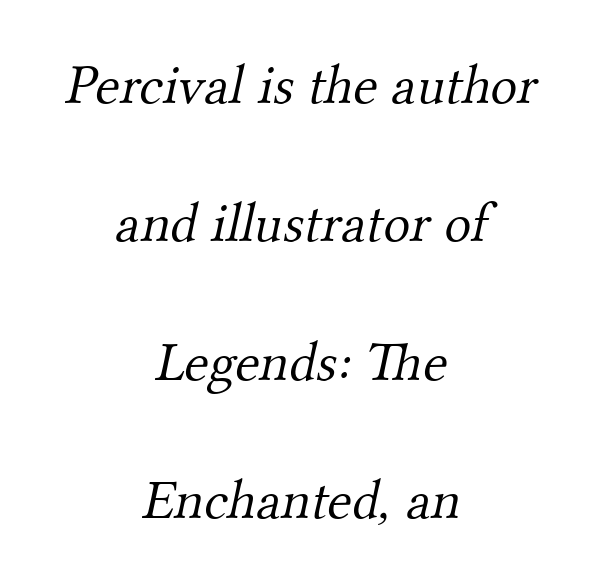
{"serif": "yes", "bold": "no", "weight": "light", "width": "normal", "stroke_contrast": "medium", "x_height": "small", "monospaced": "no", "underline": "no", "align": "center", "line_spacing": "loose", "line_spacing_ratio": 2.47, "letter_spacing": "normal", "letter_spacing_em": 0.0, "glyph_px": 56}
